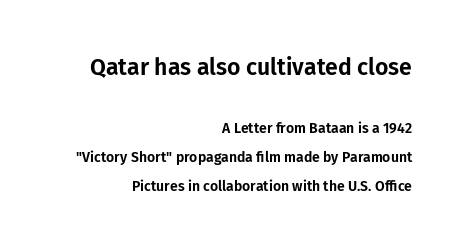
Q: Is the text italic (slanted)? A: No, it is upright.
Q: Is the text underlined? A: No.
Q: How is the paragraph aligned? A: Right-aligned.
Q: Is the spacing between letters normal or unusually wide? A: Normal.
Q: Is the spacing between lines tight, normal or loose? A: Loose.
Q: Which block of text is set in a larger size, the first (top) or the second (bottom)? A: The first (top) one.
